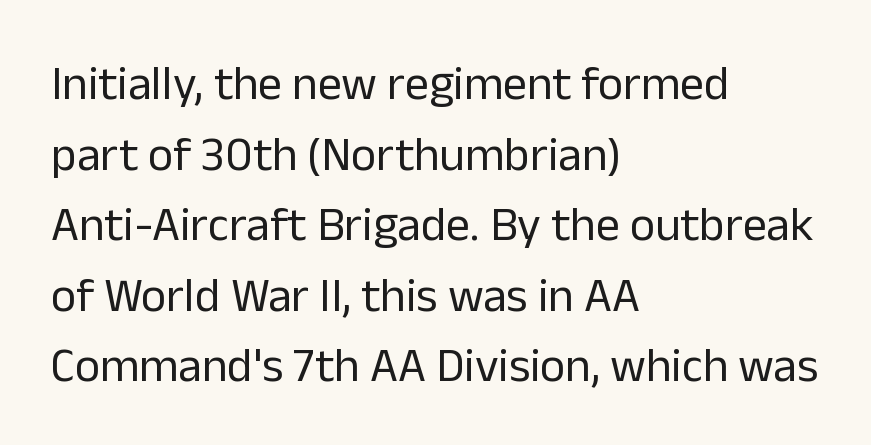
{"serif": "no", "italic": "no", "bold": "no", "weight": "regular", "width": "normal", "stroke_contrast": "low", "x_height": "medium", "monospaced": "no", "underline": "no", "align": "left", "line_spacing": "normal", "line_spacing_ratio": 1.47, "letter_spacing": "normal", "letter_spacing_em": 0.0, "glyph_px": 48}
